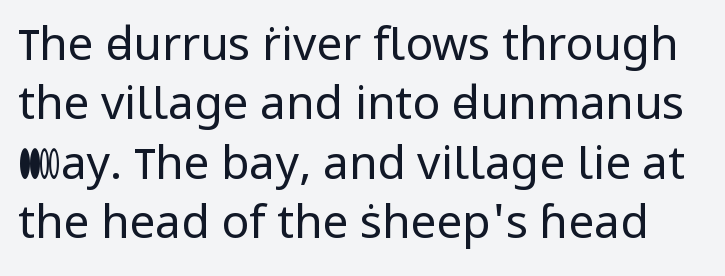
The image shows 46 px regular-weight sans-serif type, upright; set normal line spacing (1.29x), normal letter spacing, not underlined; low stroke contrast and a medium x-height.
